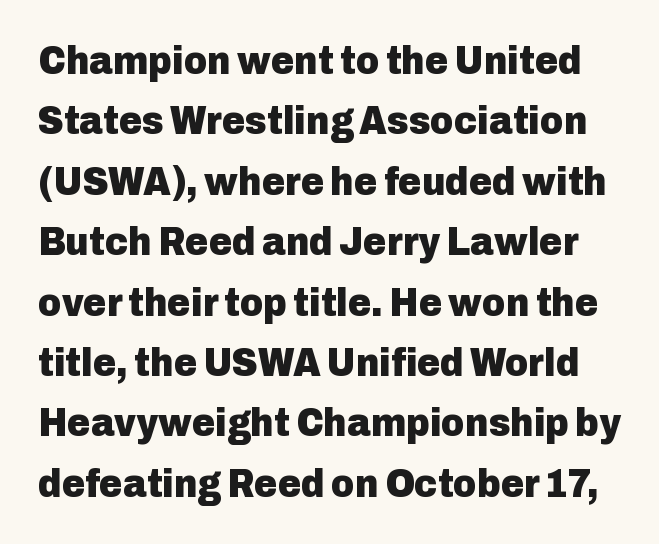
Q: Is the text bold? A: Yes.
Q: Is the text italic (slanted)? A: No, it is upright.
Q: Is the typeface a serif or a sans-serif typeface? A: Sans-serif.
Q: Is the text underlined? A: No.
Q: Is the spacing between letters normal or unusually wide? A: Normal.
Q: Is the spacing between lines tight, normal or loose? A: Normal.
Q: Width (condensed, normal, or wide)? A: Normal.
Q: Stroke contrast? A: Low.
Q: x-height? A: Medium.
Q: Monospaced? A: No.
